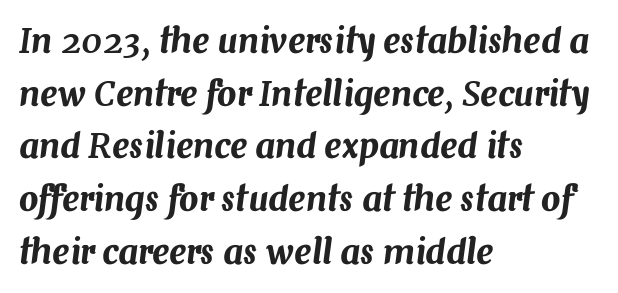
{"italic": "yes", "lean": "right", "slant_degrees": 7, "width": "normal", "stroke_contrast": "medium", "x_height": "medium", "monospaced": "no", "underline": "no", "align": "left", "line_spacing": "normal", "line_spacing_ratio": 1.55, "letter_spacing": "normal", "letter_spacing_em": 0.0, "glyph_px": 34}
